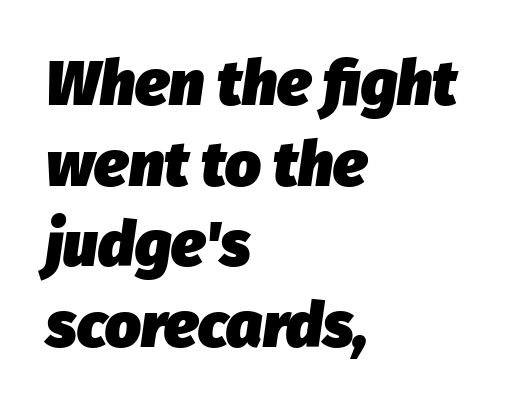
{"italic": "yes", "lean": "right", "slant_degrees": 8, "bold": "yes", "weight": "heavy", "width": "normal", "stroke_contrast": "low", "x_height": "medium", "monospaced": "no", "underline": "no", "align": "left", "line_spacing": "normal", "line_spacing_ratio": 1.28, "letter_spacing": "normal", "letter_spacing_em": 0.0, "glyph_px": 63}
